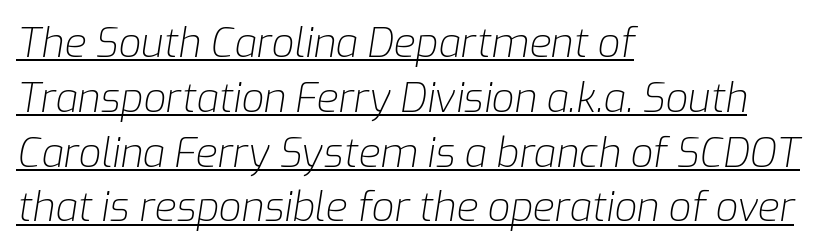
Q: Is the text bold? A: No.
Q: Is the text italic (slanted)? A: Yes, it leans right by about 9 degrees.
Q: Is the text underlined? A: Yes.
Q: How is the paragraph aligned? A: Left-aligned.
Q: Is the spacing between letters normal or unusually wide? A: Normal.
Q: Is the spacing between lines tight, normal or loose? A: Normal.
Q: Width (condensed, normal, or wide)? A: Normal.
Q: Stroke contrast? A: Low.
Q: x-height? A: Medium.
Q: Monospaced? A: No.
